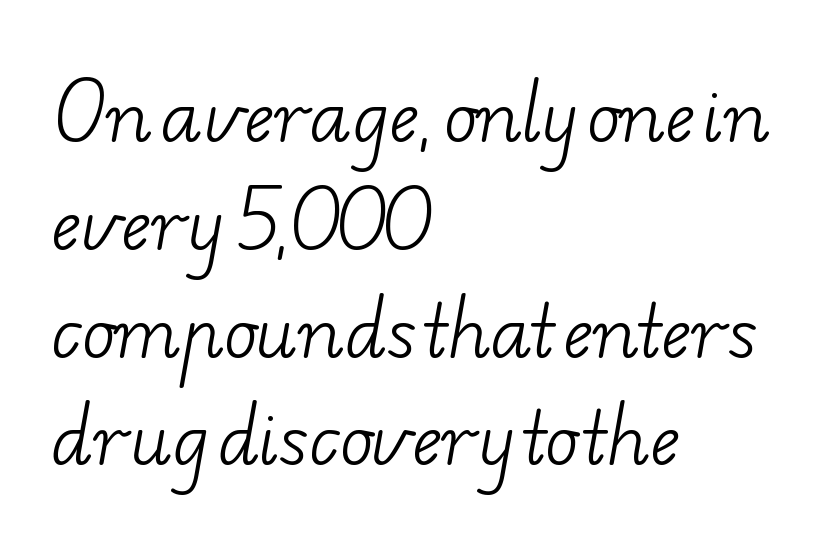
{"serif": "yes", "bold": "no", "weight": "light", "width": "wide", "stroke_contrast": "low", "x_height": "small", "monospaced": "no", "underline": "no", "align": "left", "line_spacing": "normal", "line_spacing_ratio": 1.54, "letter_spacing": "normal", "letter_spacing_em": 0.0, "glyph_px": 70}
